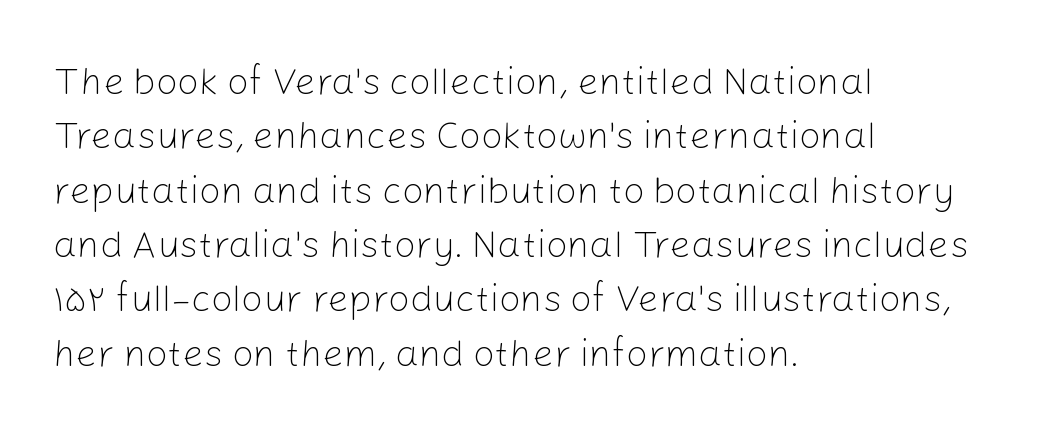
Reading down the block, your eye returns to a fixed left position each line. Horizontal bands of white between lines are of average thickness. Think of a printed novel: that variable character pitch is what you see here. Style check: upright. A sans-serif font was chosen for this passage.
